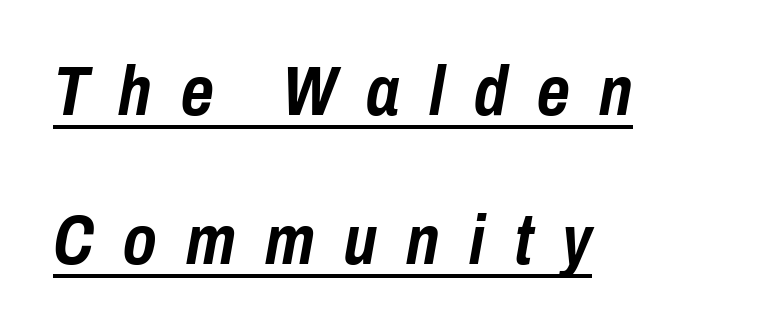
Q: Is the text bold? A: Yes.
Q: Is the text italic (slanted)? A: Yes, it leans right by about 10 degrees.
Q: Is the text underlined? A: Yes.
Q: How is the paragraph aligned? A: Left-aligned.
Q: Is the spacing between letters normal or unusually wide? A: Unusually wide.
Q: Is the spacing between lines tight, normal or loose? A: Loose.
Q: Width (condensed, normal, or wide)? A: Condensed.
Q: Stroke contrast? A: Low.
Q: x-height? A: Medium.
Q: Monospaced? A: No.
